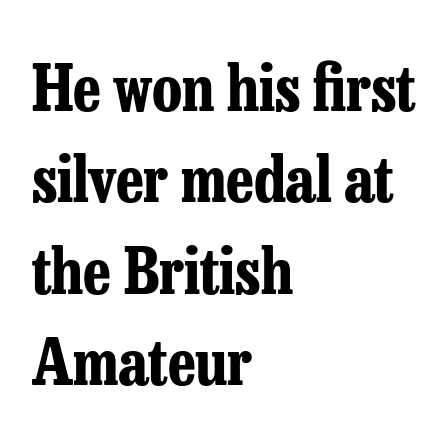
{"serif": "yes", "italic": "no", "bold": "yes", "weight": "bold", "width": "condensed", "stroke_contrast": "low", "x_height": "medium", "monospaced": "no", "underline": "no", "align": "left", "line_spacing": "normal", "line_spacing_ratio": 1.45, "letter_spacing": "normal", "letter_spacing_em": 0.0, "glyph_px": 63}
